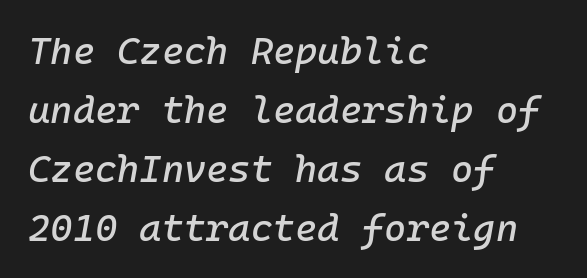
This sample is left-justified, so line endings fall wherever the words run out. What's the leading like? Ordinary, nothing unusual. The passage shown has conventional tracking throughout. Underlining? Definitely not there. Tall strokes in this sample are angled rather than plumb.
